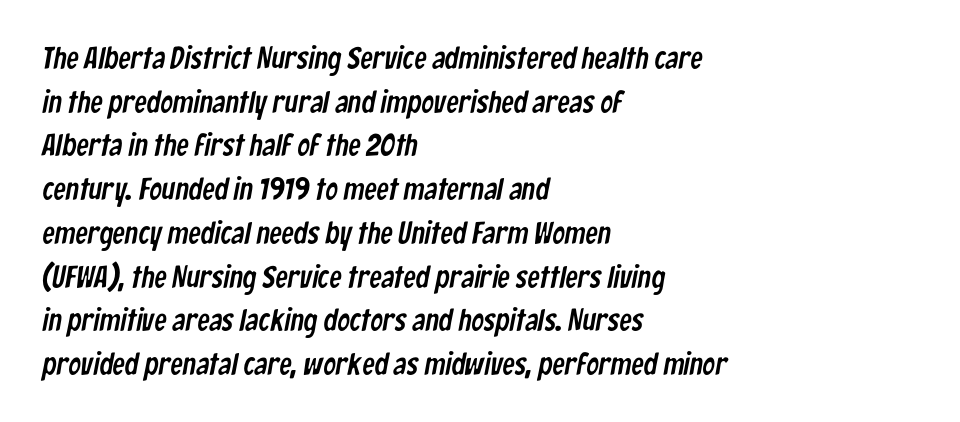
The rendering keeps characters at their native spacing. If you drew a ruler down the left edge, every line would touch it. Character widths vary here, with narrow letters taking less room than wide ones. No feet cap the strokes, marking this as sans-serif type. The rows are spaced the way most documents space them.
